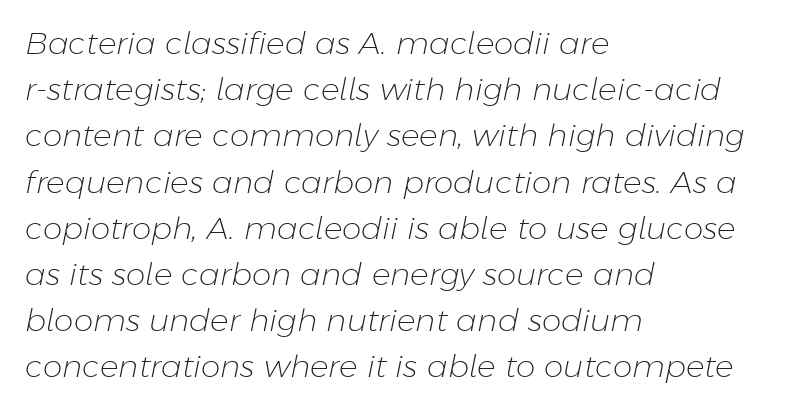
Clear beneath every line of the passage. The text carries the slant typical of an italic or oblique font. Compared with typical paragraphs, the rows here are spaced about the same. You could not count columns in this text — the font is proportionally spaced. The letters look calm and open, with moderate or lighter stems. Is the letter spacing exaggerated? No — it looks like the ordinary default.
